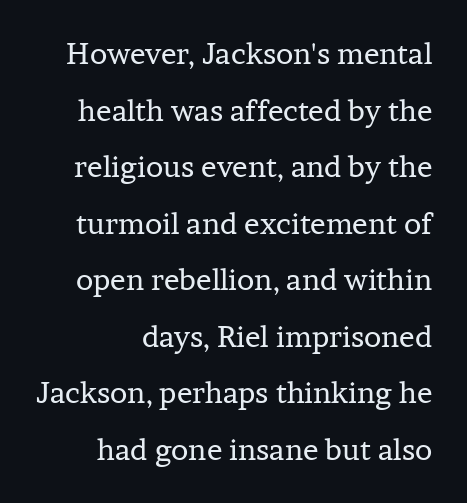
{"serif": "yes", "italic": "no", "bold": "no", "weight": "regular", "width": "normal", "stroke_contrast": "low", "x_height": "medium", "monospaced": "no", "underline": "no", "align": "right", "line_spacing": "loose", "line_spacing_ratio": 1.95, "letter_spacing": "normal", "letter_spacing_em": 0.0, "glyph_px": 29}
